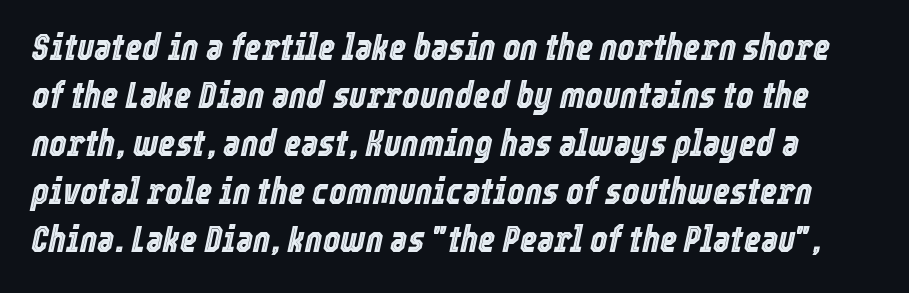
The image shows 37 px condensed type, italic (leaning right); set normal line spacing (1.3x), normal letter spacing, not underlined; a medium x-height.
